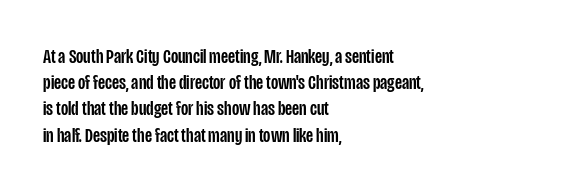
Q: Is the text italic (slanted)? A: No, it is upright.
Q: Is the text underlined? A: No.
Q: How is the paragraph aligned? A: Left-aligned.
Q: Is the spacing between letters normal or unusually wide? A: Normal.
Q: Is the spacing between lines tight, normal or loose? A: Normal.
